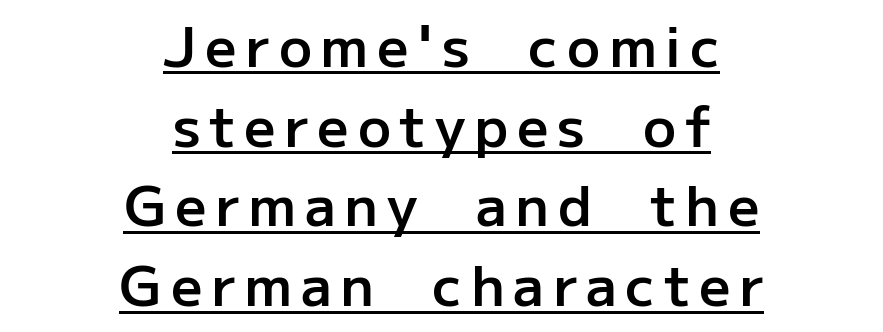
Serifs: no, the terminals of the letterforms are clean. Varying glyph widths throughout — classic text-font behaviour. Horizontally, the lines are justified to the midpoint only. Normally led — the rows are evenly, conventionally spaced. Quick note: not italic, upright.
